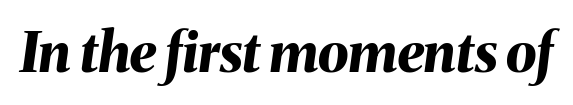
These lines keep a tight, regular rhythm from letter to letter. Anything drawn beneath the words? Only blank space. It's the slanting kind of type. A dark, heavy texture on the line: the type is bold. Think of a printed novel: that variable character pitch is what you see here.
